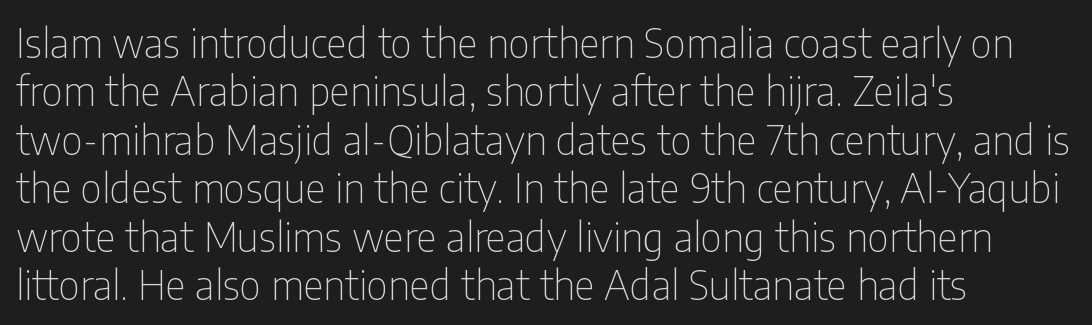
The image shows 40 px thin, condensed sans-serif type, upright; set left-aligned, line spacing 1.21x, normal letter spacing, not underlined; low stroke contrast and a medium x-height.
